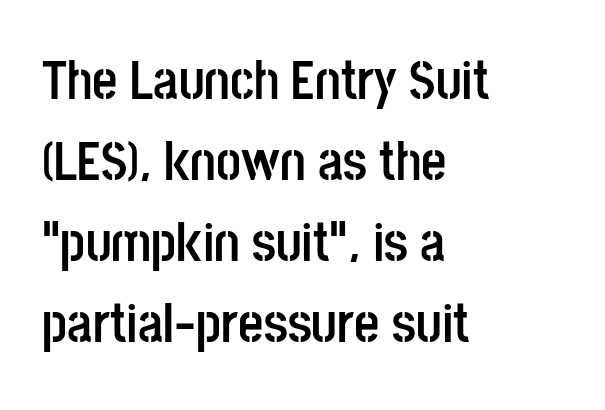
The passage shown is emphatically bold. In terms of leading, this rendering sits right in the middle. Proportional: the letters do not fall into vertical columns. Quick note: underline off.
